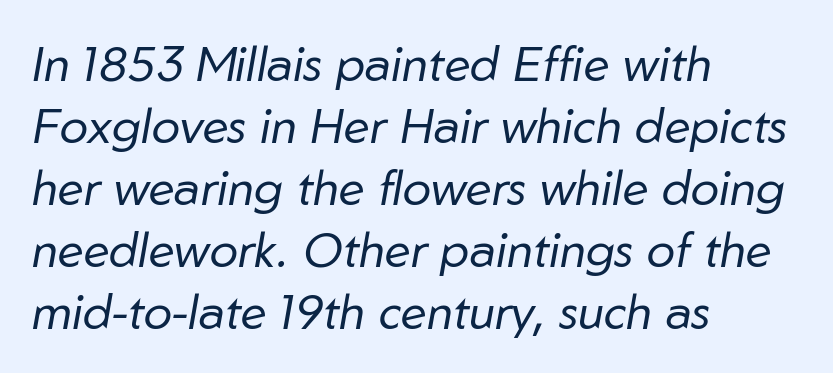
{"italic": "yes", "lean": "right", "slant_degrees": 10, "bold": "no", "weight": "regular", "width": "normal", "stroke_contrast": "low", "x_height": "medium", "monospaced": "no", "underline": "no", "align": "left", "line_spacing": "normal", "line_spacing_ratio": 1.29, "letter_spacing": "normal", "letter_spacing_em": 0.0, "glyph_px": 48}
